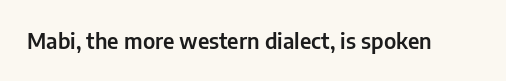
{"italic": "no", "underline": "no", "letter_spacing": "normal", "letter_spacing_em": 0.0, "glyph_px": 21}
